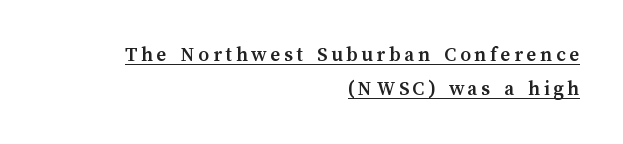
{"italic": "no", "bold": "yes", "underline": "yes", "align": "right", "line_spacing": "normal", "line_spacing_ratio": 1.6, "glyph_px": 21}
